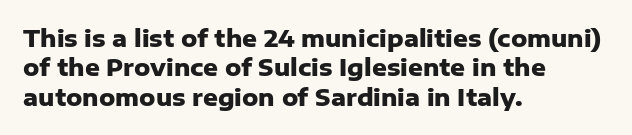
The image shows 23 px bold type, upright; set left-aligned, normal line spacing (1.28x), normal letter spacing, not underlined.
